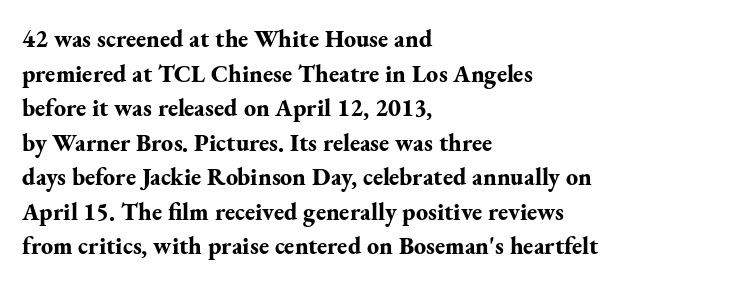
{"italic": "no", "bold": "yes", "underline": "no", "align": "left", "line_spacing": "normal", "line_spacing_ratio": 1.44, "letter_spacing": "normal", "letter_spacing_em": 0.0, "glyph_px": 24}
